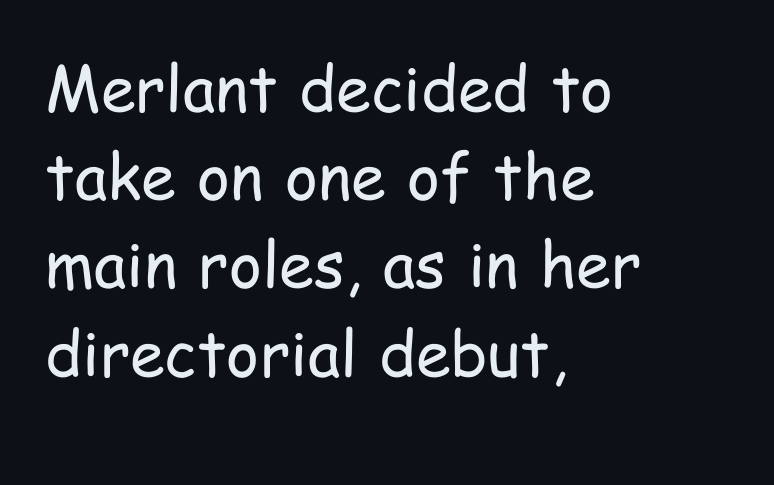
Q: Is the text bold? A: No.
Q: Is the text italic (slanted)? A: No, it is upright.
Q: Is the typeface a serif or a sans-serif typeface? A: Sans-serif.
Q: Is the text underlined? A: No.
Q: How is the paragraph aligned? A: Left-aligned.
Q: Is the spacing between letters normal or unusually wide? A: Normal.
Q: Is the spacing between lines tight, normal or loose? A: Normal.
Q: Width (condensed, normal, or wide)? A: Condensed.
Q: Stroke contrast? A: Low.
Q: x-height? A: Medium.
Q: Monospaced? A: No.
